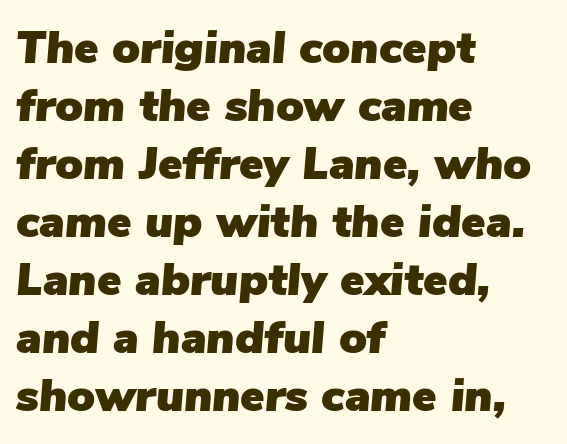
The image shows 46 px text type, italic (leaning right); set left-aligned, normal line spacing (1.26x), normal letter spacing, not underlined; low stroke contrast and a medium x-height.
